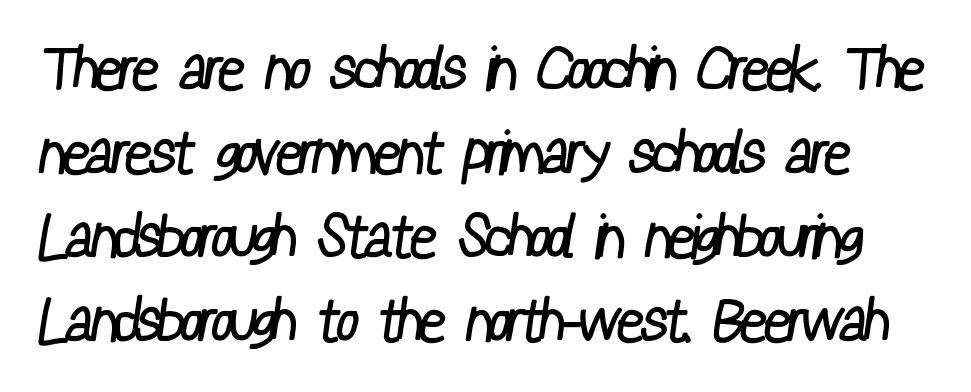
The horizontal fit of the characters is conventional and even. The passage shown is typed in a proportional face where columns would drift. Nothing sits at the stroke ends, so this counts as sans-serif. Unmarked baselines from the first word to the last. A normal amount of white space separates one row of letters from the next.
